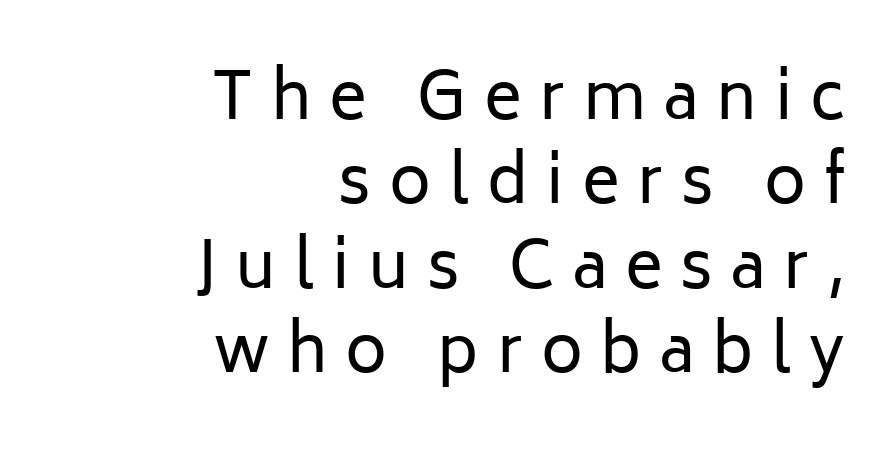
Q: Is the text bold? A: No.
Q: Is the text italic (slanted)? A: No, it is upright.
Q: Is the typeface a serif or a sans-serif typeface? A: Sans-serif.
Q: Is the text underlined? A: No.
Q: How is the paragraph aligned? A: Right-aligned.
Q: Is the spacing between letters normal or unusually wide? A: Unusually wide.
Q: Is the spacing between lines tight, normal or loose? A: Normal.
Q: Width (condensed, normal, or wide)? A: Normal.
Q: Stroke contrast? A: Low.
Q: x-height? A: Medium.
Q: Monospaced? A: No.
